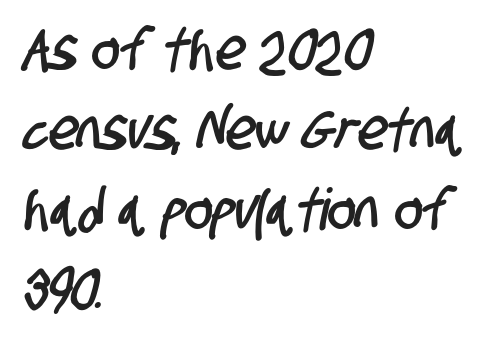
Is this a sans? Yes — the strokes have no serifs. The rendering keeps characters at their native spacing. If you drew a ruler down the left edge, every line would touch it. The area under the type is left untouched.
